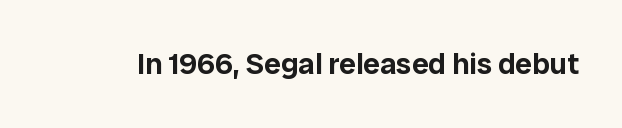
Rendered with straight, roman letterforms. Clear beneath every line of the passage. Short note: letters normally spaced. The letters advance in unequal steps, a hallmark of proportional type.
